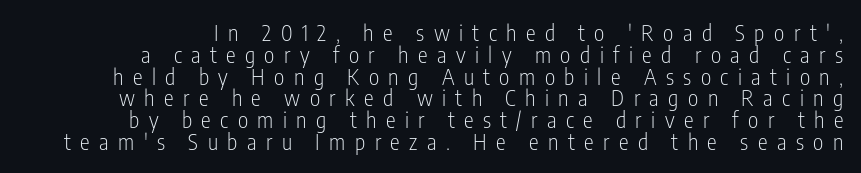
The image shows 22 px text type, upright; set tight line spacing (0.99x), unusually wide letter spacing (+0.43 em), not underlined.
